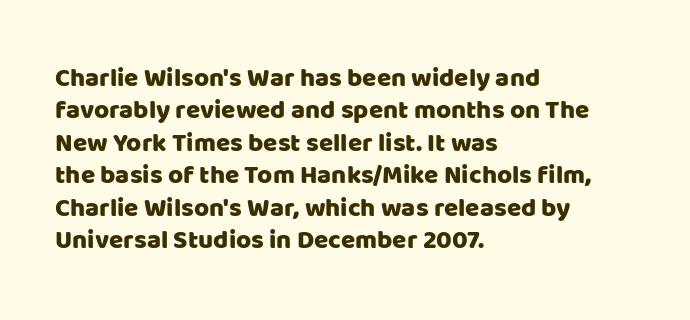
{"italic": "no", "underline": "no", "align": "left", "line_spacing": "normal", "line_spacing_ratio": 1.25, "letter_spacing": "normal", "letter_spacing_em": 0.0, "glyph_px": 26}
